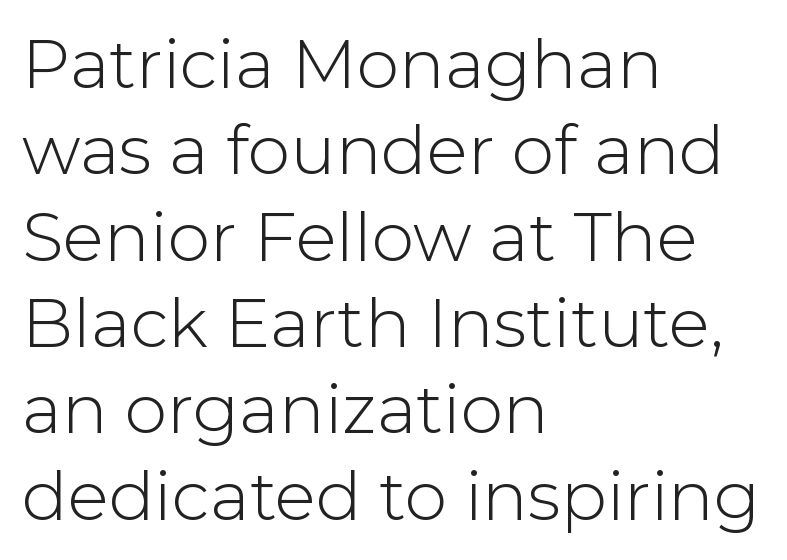
{"serif": "no", "italic": "no", "bold": "no", "weight": "light", "width": "normal", "stroke_contrast": "low", "x_height": "medium", "monospaced": "no", "underline": "no", "align": "left", "line_spacing": "normal", "line_spacing_ratio": 1.27, "letter_spacing": "normal", "letter_spacing_em": 0.0, "glyph_px": 68}
